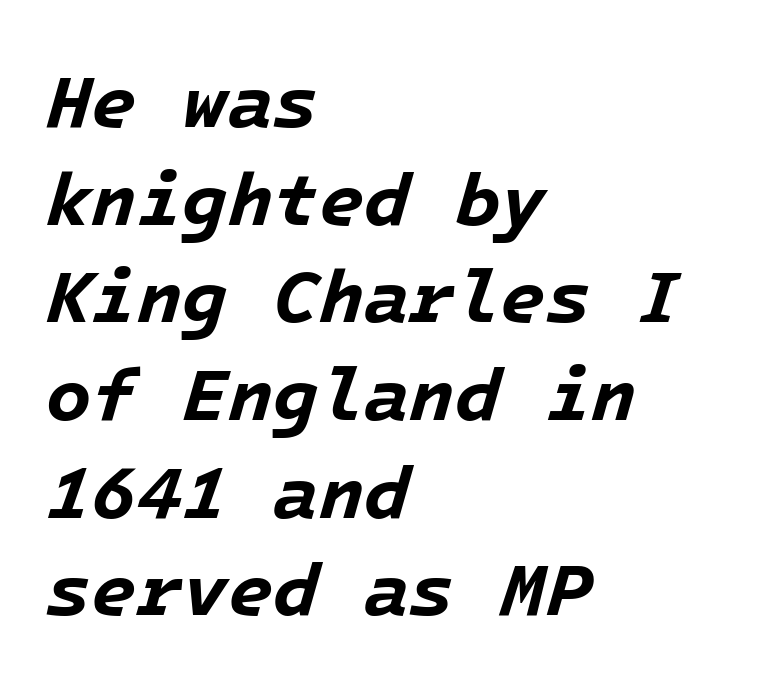
Q: Is the text bold? A: Yes.
Q: Is the text italic (slanted)? A: Yes, it leans right by about 16 degrees.
Q: Is the text underlined? A: No.
Q: How is the paragraph aligned? A: Left-aligned.
Q: Is the spacing between letters normal or unusually wide? A: Normal.
Q: Is the spacing between lines tight, normal or loose? A: Normal.
Q: Width (condensed, normal, or wide)? A: Normal.
Q: Stroke contrast? A: Low.
Q: x-height? A: Medium.
